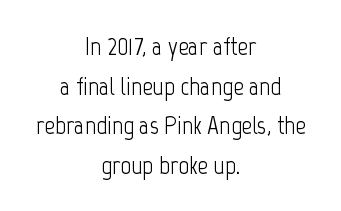
The image shows 26 px text type, upright; set centered, normal line spacing (1.52x), normal letter spacing, not underlined.
